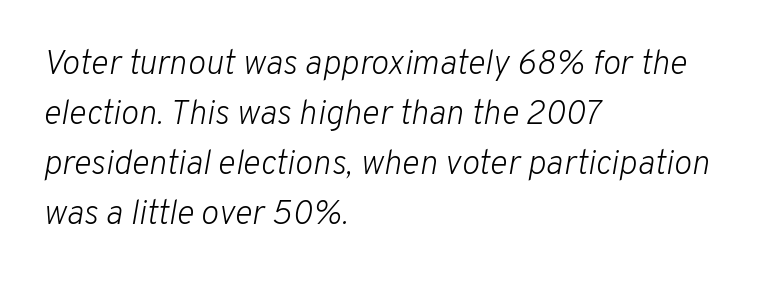
These lines sit exactly where default settings would place them. The face looks like a standard text weight, possibly lighter. Here the designer chose a conventional face with non-uniform glyph widths. The specimen reads as italic at a glance. The face used here is rendered with its standard letterfit. The glyphs are unaccompanied by any horizontal stroke below them.
